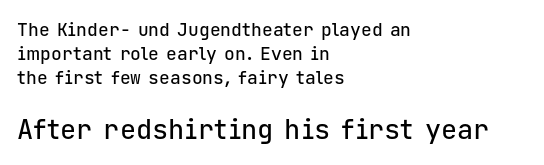
Q: Is the text italic (slanted)? A: No, it is upright.
Q: Is the text underlined? A: No.
Q: How is the paragraph aligned? A: Left-aligned.
Q: Is the spacing between letters normal or unusually wide? A: Normal.
Q: Is the spacing between lines tight, normal or loose? A: Normal.
Q: Which block of text is set in a larger size, the first (top) or the second (bottom)? A: The second (bottom) one.
